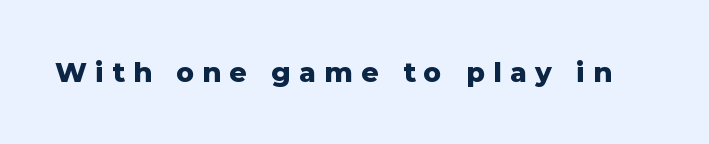
Q: Is the text bold? A: Yes.
Q: Is the text italic (slanted)? A: No, it is upright.
Q: Is the text underlined? A: No.
Q: Is the spacing between letters normal or unusually wide? A: Unusually wide.
